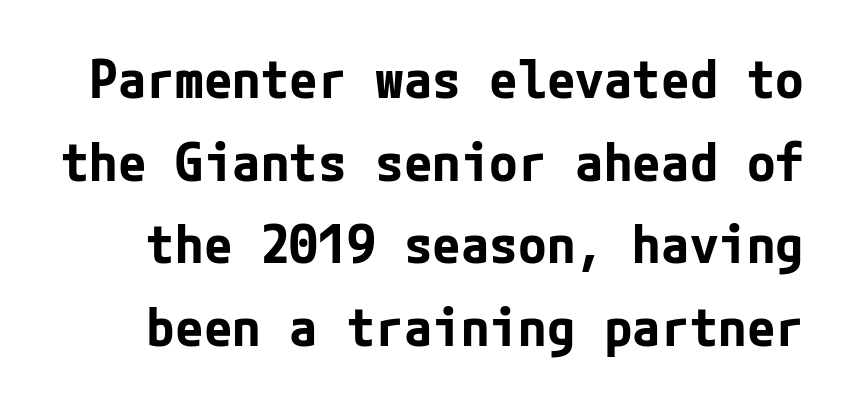
The passage shown stacks its lines at a standard gap. Grotesque or geometric, the face here clearly has no serifs. The specimen omits any rule beneath the text block's lines. No extra tracking has been applied to these lines. The axis of the letterforms is exactly vertical.
